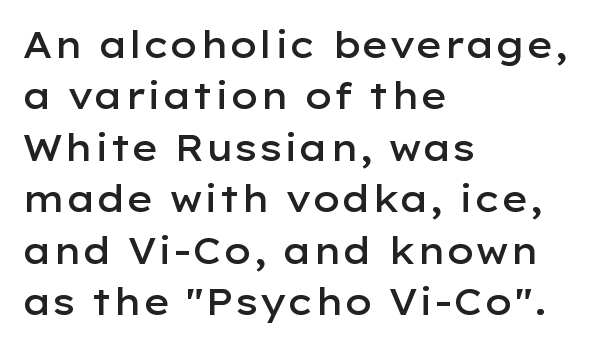
{"serif": "no", "italic": "no", "bold": "semi", "weight": "semibold", "width": "wide", "stroke_contrast": "low", "x_height": "medium", "monospaced": "no", "underline": "no", "align": "left", "line_spacing": "normal", "line_spacing_ratio": 1.43, "letter_spacing": "normal", "letter_spacing_em": 0.0, "glyph_px": 36}
